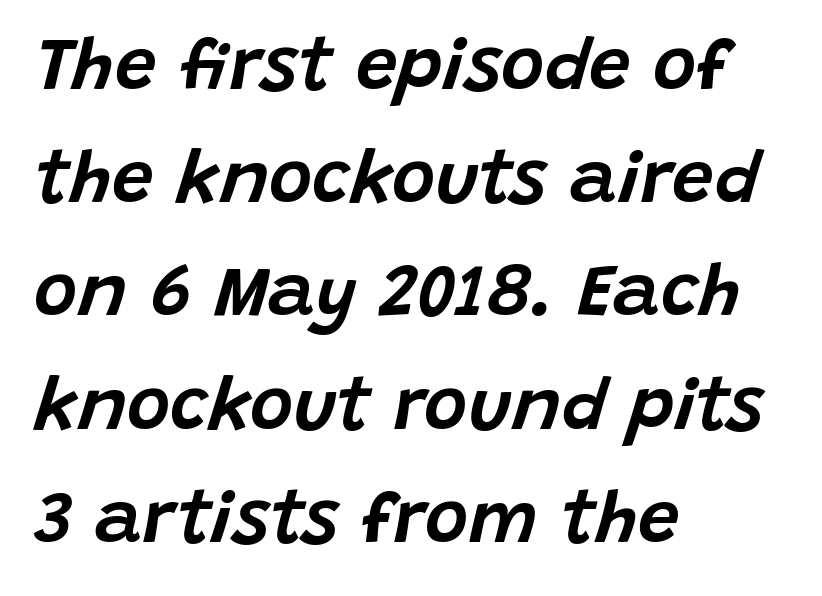
Underline: absent. This block has exactly the height ordinary leading produces. In terms of letterspacing, this is plain default setting. Does the copy run flush right? No — it runs flush left.
